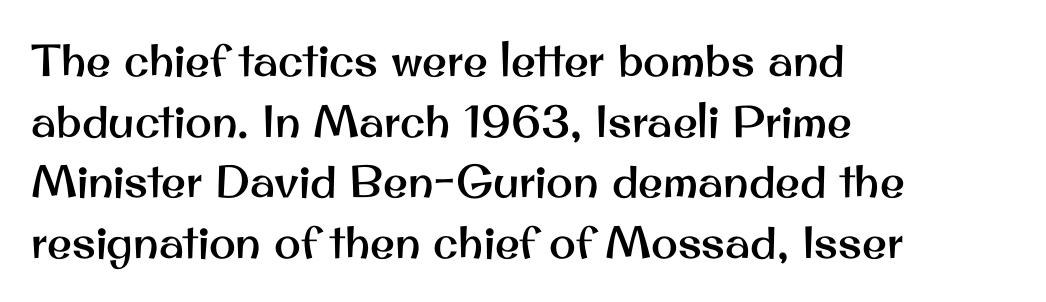
A typesetter would call this proportional, since set widths differ per character. Regular leading. This sample is left-justified, so line endings fall wherever the words run out. The gap between lines stays unmarked.
